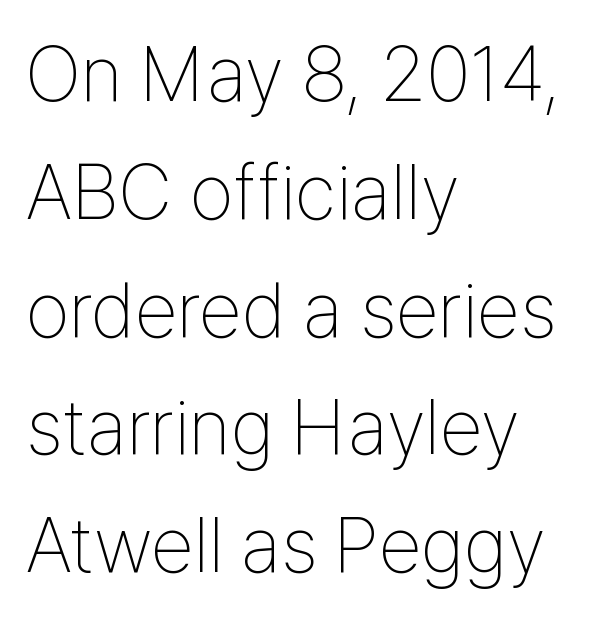
Q: Is the text bold? A: No.
Q: Is the text italic (slanted)? A: No, it is upright.
Q: Is the typeface a serif or a sans-serif typeface? A: Sans-serif.
Q: Is the text underlined? A: No.
Q: How is the paragraph aligned? A: Left-aligned.
Q: Is the spacing between letters normal or unusually wide? A: Normal.
Q: Is the spacing between lines tight, normal or loose? A: Normal.
Q: Width (condensed, normal, or wide)? A: Condensed.
Q: Stroke contrast? A: Low.
Q: x-height? A: Medium.
Q: Monospaced? A: No.
